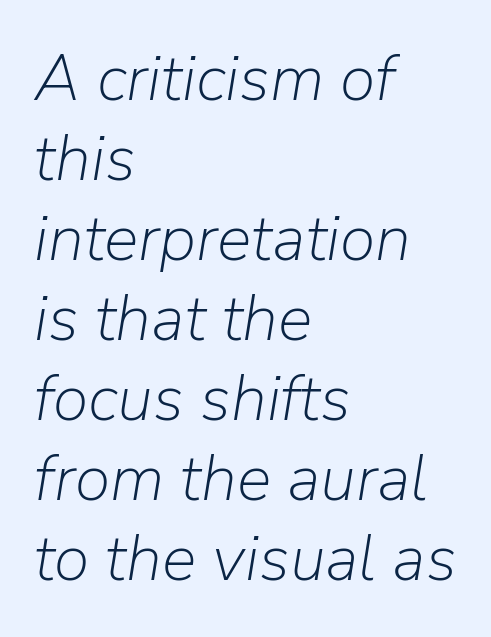
The image shows 65 px light type, italic (leaning right); set left-aligned, line spacing 1.23x, normal letter spacing, not underlined; low stroke contrast and a medium x-height.
